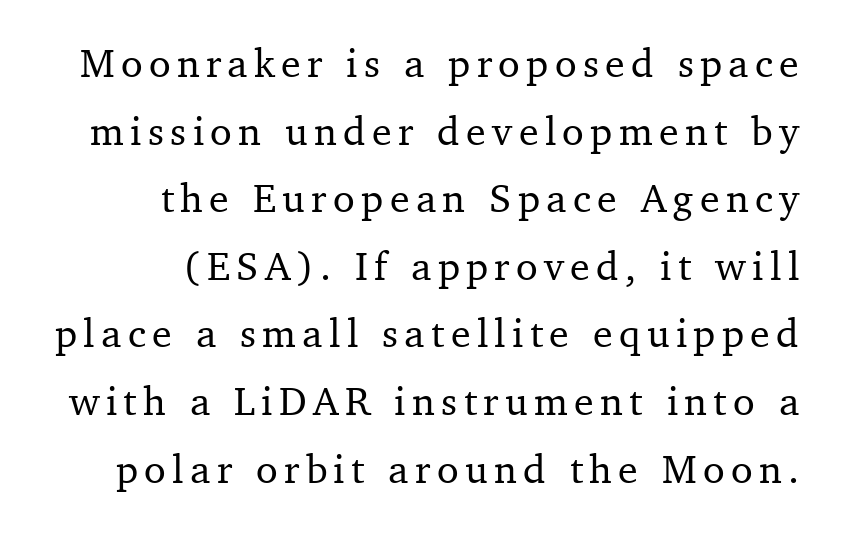
The image shows 40 px serif type, upright; set right-aligned, normal line spacing (1.69x), not underlined; medium stroke contrast and a medium x-height.
